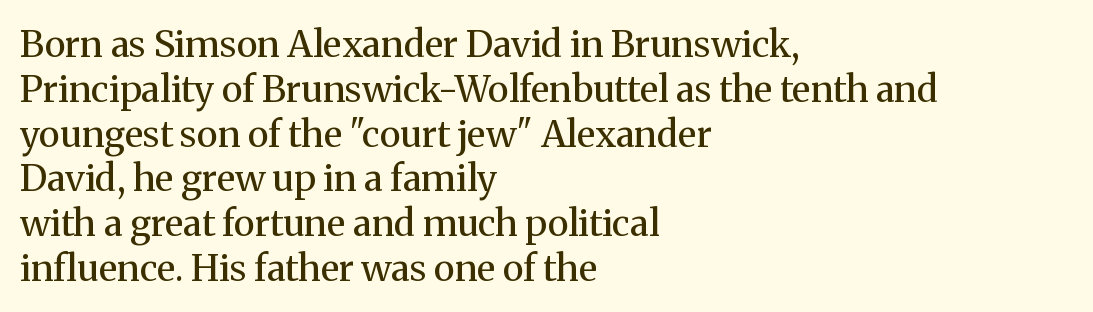
Compared with a centered layout, this one pins lines to the left instead. Heaviness? Minimal to ordinary, like unemphasized prose. Characters remain perfectly vertical along every line. Think of a printed novel: that variable character pitch is what you see here. The designer went with a serif here, giving each stem small feet. The zone under the glyphs is completely vacant.
